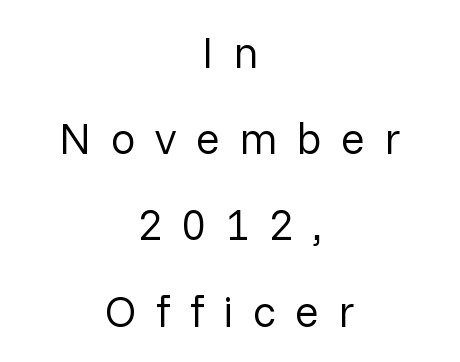
Q: Is the text bold? A: No.
Q: Is the text italic (slanted)? A: No, it is upright.
Q: Is the typeface a serif or a sans-serif typeface? A: Sans-serif.
Q: Is the text underlined? A: No.
Q: How is the paragraph aligned? A: Centered.
Q: Is the spacing between letters normal or unusually wide? A: Unusually wide.
Q: Is the spacing between lines tight, normal or loose? A: Loose.
Q: Width (condensed, normal, or wide)? A: Normal.
Q: Stroke contrast? A: Low.
Q: x-height? A: Medium.
Q: Monospaced? A: No.
